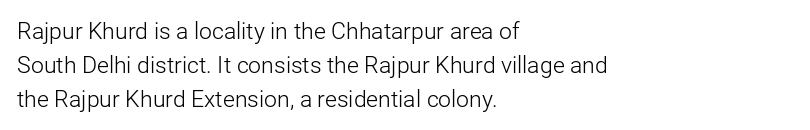
The image shows 23 px text type, upright; set left-aligned, normal line spacing (1.47x), normal letter spacing, not underlined.
